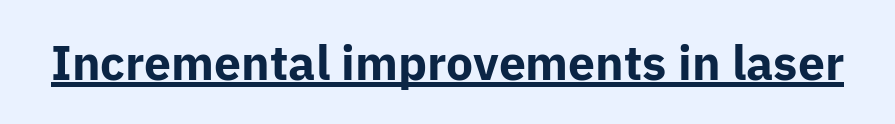
The image shows 48 px bold sans-serif type, upright; set normal letter spacing, underlined; low stroke contrast and a medium x-height.
